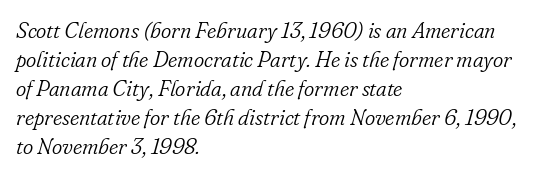
Leftover space on each line is placed entirely after the last word. The foot of each line stays bare and open. Standard letterfit; no display-style spreading of the glyphs. Tall strokes in this sample are angled rather than plumb.
